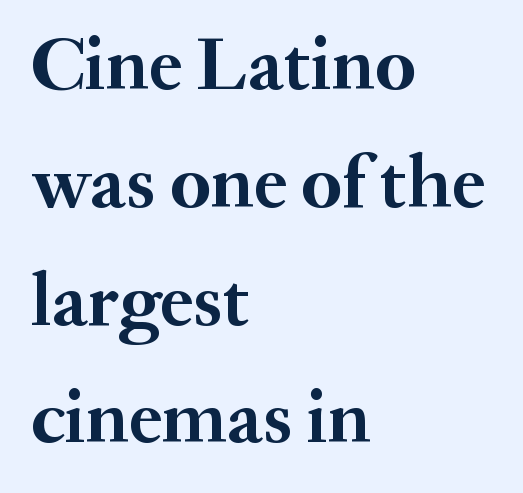
The image shows 76 px semibold serif type, upright; set left-aligned, normal line spacing (1.55x), normal letter spacing, not underlined; medium stroke contrast and a small x-height.
